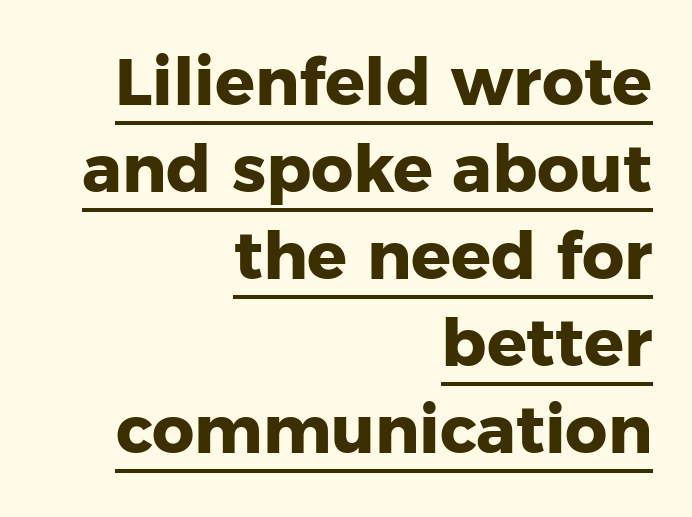
Q: Is the text bold? A: Yes.
Q: Is the text italic (slanted)? A: No, it is upright.
Q: Is the typeface a serif or a sans-serif typeface? A: Sans-serif.
Q: Is the text underlined? A: Yes.
Q: How is the paragraph aligned? A: Right-aligned.
Q: Is the spacing between letters normal or unusually wide? A: Normal.
Q: Is the spacing between lines tight, normal or loose? A: Normal.
Q: Width (condensed, normal, or wide)? A: Normal.
Q: Stroke contrast? A: Low.
Q: x-height? A: Medium.
Q: Monospaced? A: No.
